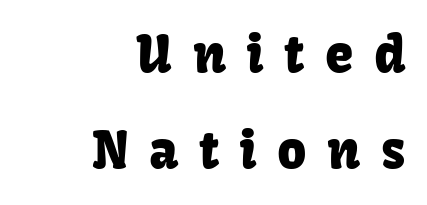
The image shows 51 px sans-serif type, upright; set right-aligned, line spacing 1.88x, unusually wide letter spacing (+0.4 em), not underlined; low stroke contrast and a medium x-height.
